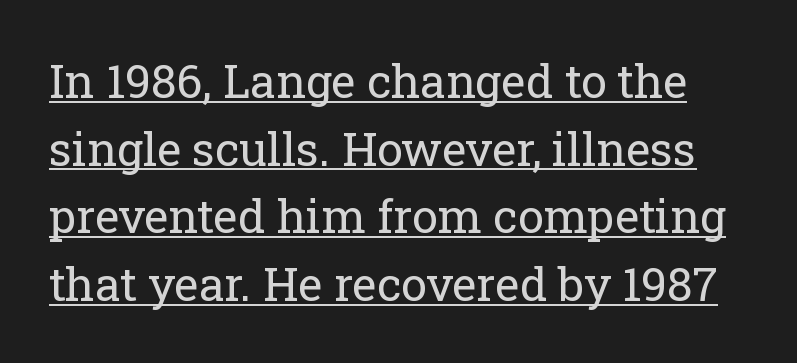
Is there any slant? The stems are plumb. Tracking here is standard; glyphs follow each other at the usual distance. You can tell from the footed stems that serif type was used. Here the designer chose a conventional face with non-uniform glyph widths. This reads as an unemphasized weight, regular at the heaviest. Regular leading.
